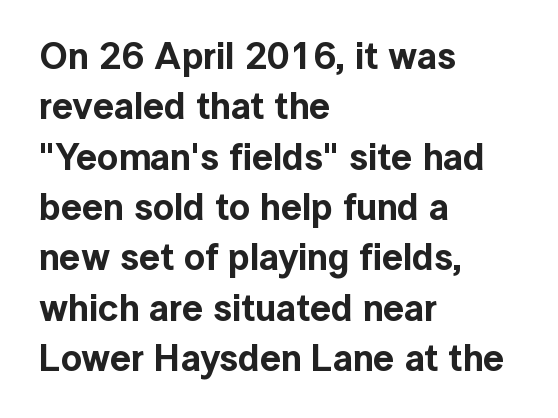
Q: Is the text italic (slanted)? A: No, it is upright.
Q: Is the typeface a serif or a sans-serif typeface? A: Sans-serif.
Q: Is the text underlined? A: No.
Q: How is the paragraph aligned? A: Left-aligned.
Q: Is the spacing between letters normal or unusually wide? A: Normal.
Q: Is the spacing between lines tight, normal or loose? A: Normal.
Q: Width (condensed, normal, or wide)? A: Normal.
Q: x-height? A: Medium.
Q: Monospaced? A: No.
